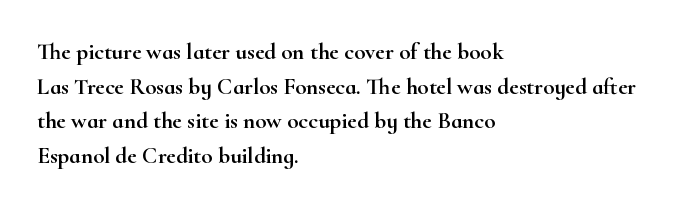
{"italic": "no", "underline": "no", "align": "left", "line_spacing": "normal", "line_spacing_ratio": 1.51, "letter_spacing": "normal", "letter_spacing_em": 0.0, "glyph_px": 23}
